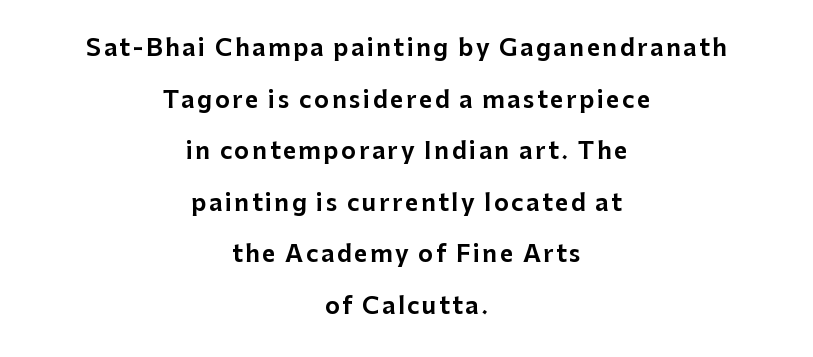
Anything drawn beneath the words? Only blank space. If you measured baseline to baseline, you'd find a long distance. Rendered with straight, roman letterforms. Line starts and ends both wander, symmetrically.
